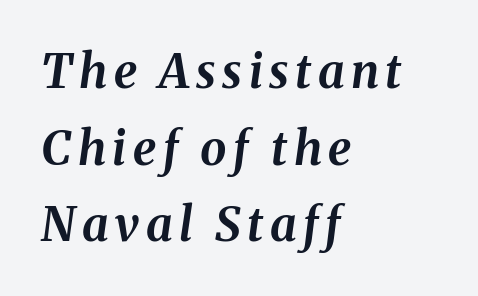
The image shows 47 px bold type, italic (leaning right); set left-aligned, normal line spacing (1.63x), not underlined; medium stroke contrast and a medium x-height.
